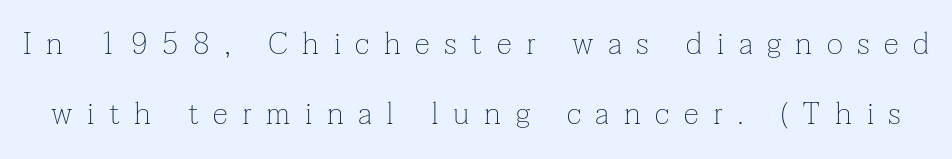
A serif font was chosen for this passage. Words appear elongated and porous because spacing is wide. The lines are spread far apart with generous leading. The words here are not underlined. Ascenders rise straight up at ninety degrees.
